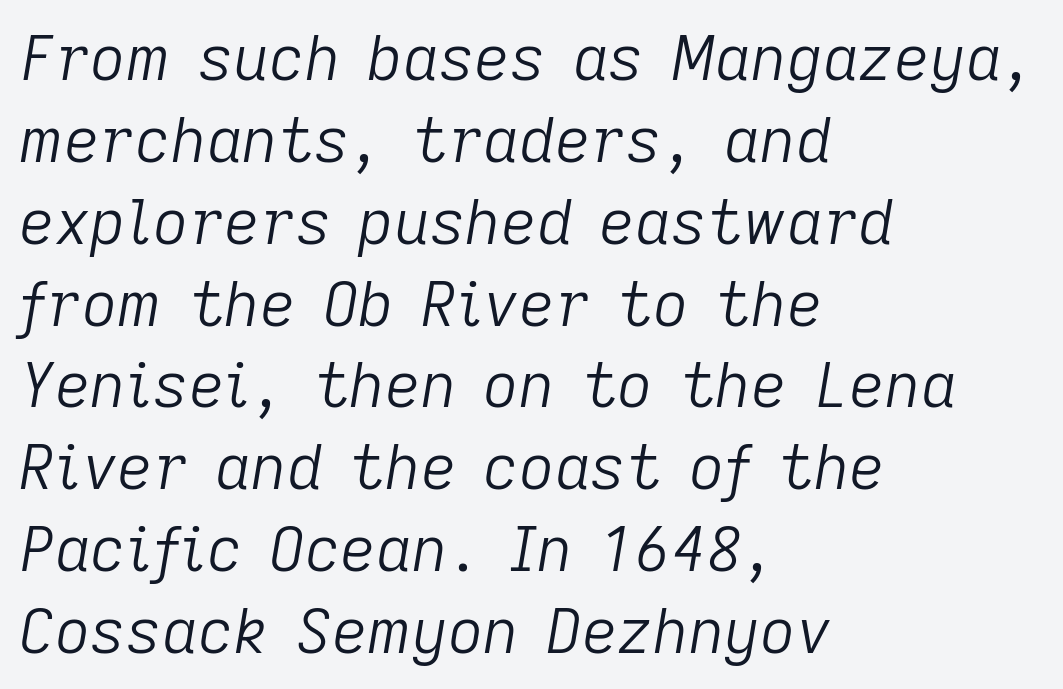
The image shows 62 px light type, italic (leaning right); set left-aligned, normal line spacing (1.32x), normal letter spacing, not underlined; low stroke contrast and a medium x-height.
